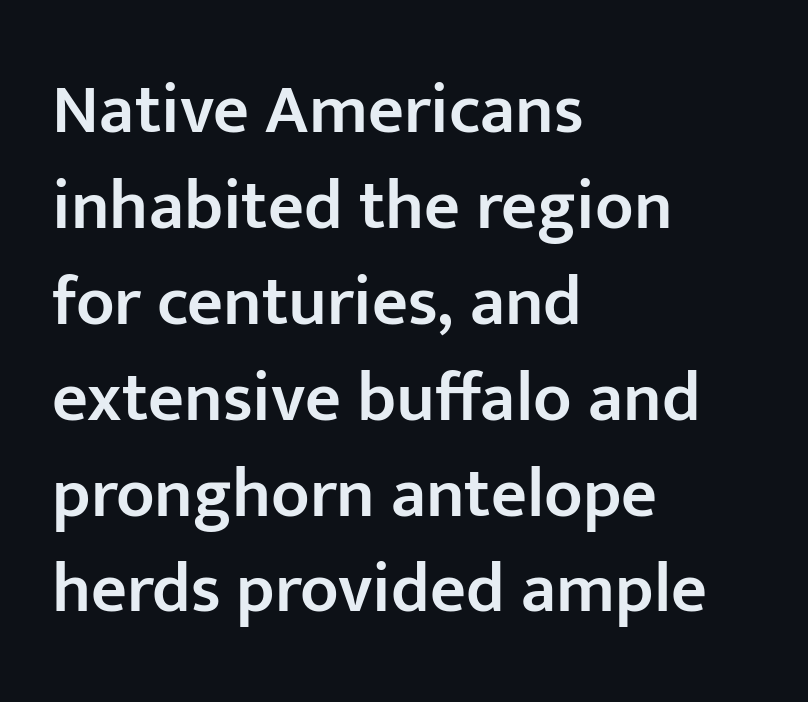
{"serif": "no", "italic": "no", "bold": "semi", "weight": "semibold", "width": "normal", "stroke_contrast": "low", "x_height": "medium", "monospaced": "no", "underline": "no", "align": "left", "line_spacing": "normal", "line_spacing_ratio": 1.37, "letter_spacing": "normal", "letter_spacing_em": 0.0, "glyph_px": 70}
